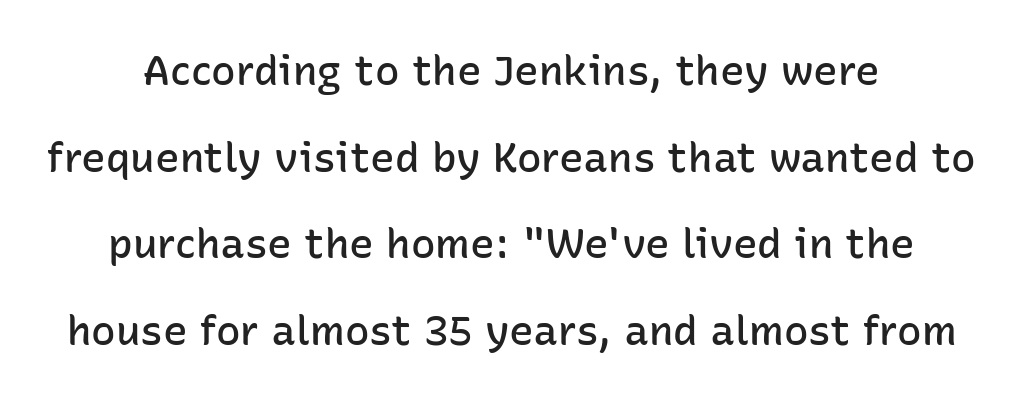
Do the letters lean? They stand straight. Emphasis by weight is partial: semibold. Regarding serifs, this sample does without them. This sample trades compactness for vertical openness between lines.
